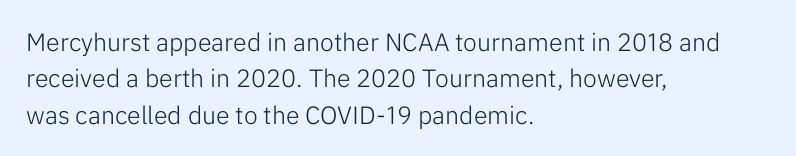
{"italic": "no", "bold": "no", "underline": "no", "align": "left", "line_spacing": "normal", "line_spacing_ratio": 1.46, "letter_spacing": "normal", "letter_spacing_em": 0.0, "glyph_px": 25}
